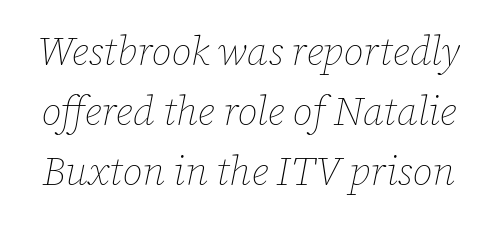
Think standard paragraph weight, or any step lighter than that. A typesetter would call this proportional, since set widths differ per character. Leading: standard. Observe the ordinary spacing: letters are neighbours, not strangers.
